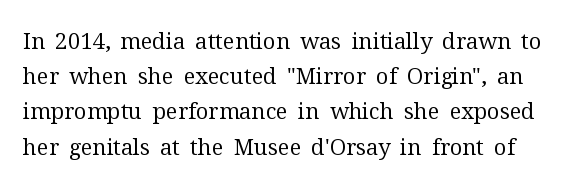
Q: Is the text bold? A: No.
Q: Is the text italic (slanted)? A: No, it is upright.
Q: Is the text underlined? A: No.
Q: Is the spacing between letters normal or unusually wide? A: Normal.
Q: Is the spacing between lines tight, normal or loose? A: Normal.
